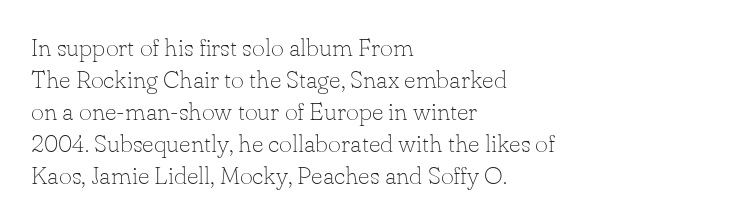
{"italic": "no", "bold": "no", "underline": "no", "align": "left", "line_spacing": "normal", "line_spacing_ratio": 1.28, "letter_spacing": "normal", "letter_spacing_em": 0.0, "glyph_px": 25}
